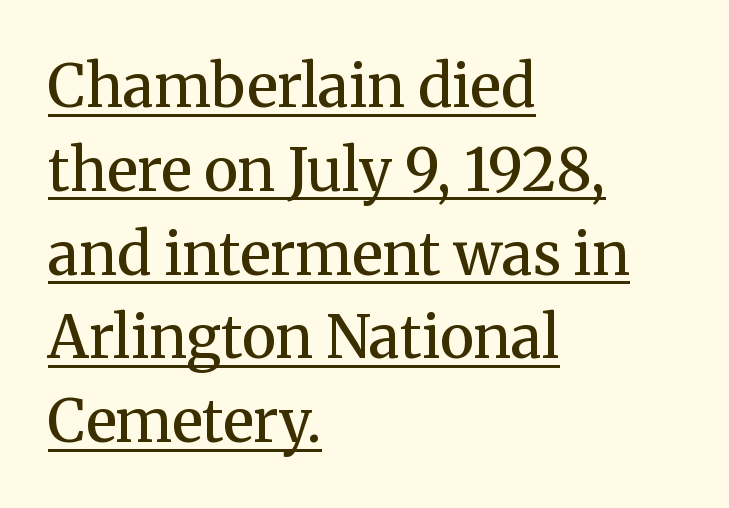
{"serif": "yes", "italic": "no", "bold": "semi", "weight": "semibold", "width": "normal", "stroke_contrast": "medium", "x_height": "medium", "monospaced": "no", "underline": "yes", "align": "left", "line_spacing": "normal", "line_spacing_ratio": 1.42, "letter_spacing": "normal", "letter_spacing_em": 0.0, "glyph_px": 59}
